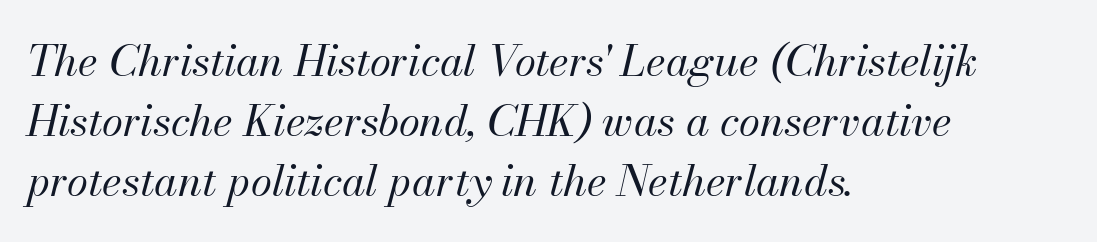
These lines keep a tight, regular rhythm from letter to letter. Character widths vary here, with narrow letters taking less room than wide ones. Vertical spacing — default. The letterforms sit at book weight or below. Words float on clear page, feet unadorned.
